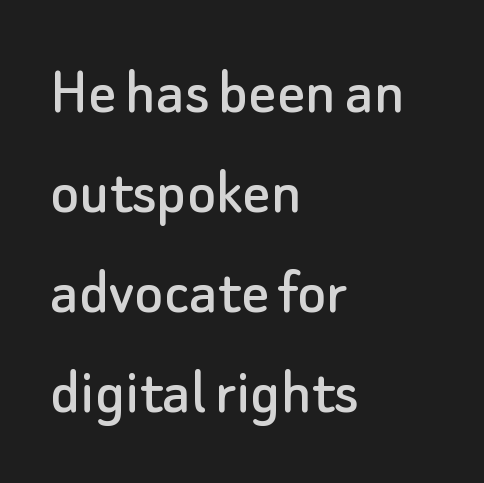
Q: Is the text italic (slanted)? A: No, it is upright.
Q: Is the typeface a serif or a sans-serif typeface? A: Sans-serif.
Q: Is the text underlined? A: No.
Q: How is the paragraph aligned? A: Left-aligned.
Q: Is the spacing between letters normal or unusually wide? A: Normal.
Q: Is the spacing between lines tight, normal or loose? A: Normal.
Q: Width (condensed, normal, or wide)? A: Normal.
Q: Stroke contrast? A: Low.
Q: x-height? A: Small.
Q: Monospaced? A: No.
